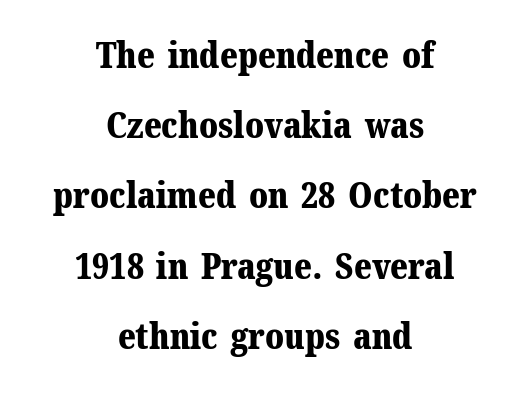
{"serif": "yes", "italic": "no", "bold": "yes", "weight": "bold", "width": "normal", "stroke_contrast": "medium", "x_height": "medium", "monospaced": "no", "underline": "no", "align": "center", "line_spacing": "loose", "line_spacing_ratio": 1.95, "letter_spacing": "normal", "letter_spacing_em": 0.0, "glyph_px": 36}
